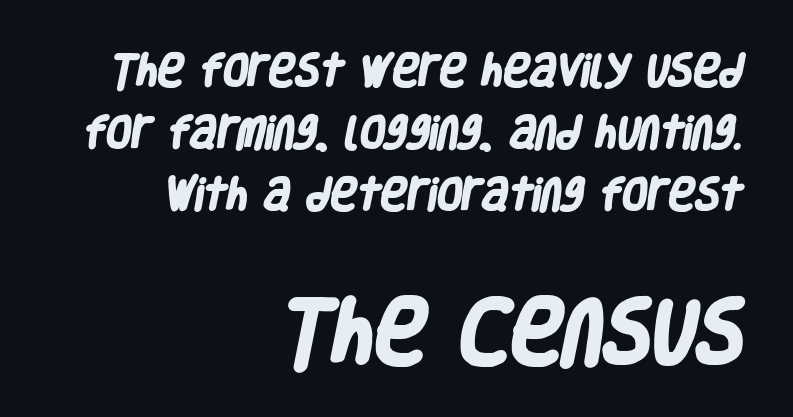
{"serif": "no", "bold": "yes", "weight": "heavy", "width": "condensed", "stroke_contrast": "low", "x_height": "large", "monospaced": "no", "underline": "no", "align": "right", "line_spacing_ratio": 1.72, "letter_spacing": "normal", "letter_spacing_em": 0.0, "larger_block": "second", "size_ratio": 1.97, "glyph_px": 71}
